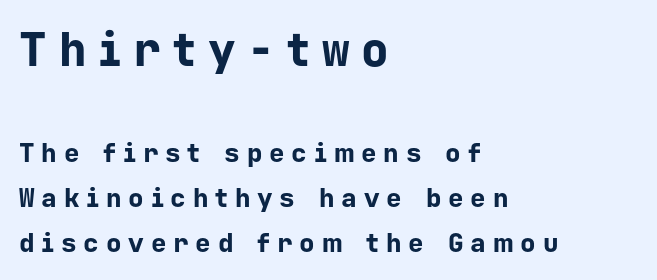
{"serif": "no", "italic": "no", "bold": "yes", "weight": "bold", "width": "normal", "stroke_contrast": "low", "x_height": "medium", "monospaced": "yes", "underline": "no", "align": "left", "line_spacing_ratio": 1.73, "letter_spacing": "wide", "letter_spacing_em": 0.26, "larger_block": "first", "size_ratio": 1.77, "glyph_px": 46}
